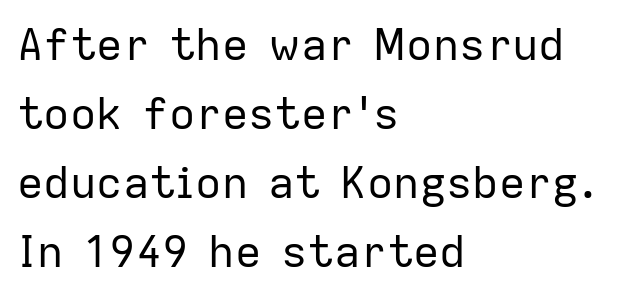
Horizontally, the lines are justified to the leading edge only. Lines of text with bare space underneath. The face looks like a standard text weight, possibly lighter. Note the varied advance widths — an 'i' is clearly narrower than an 'm'.
